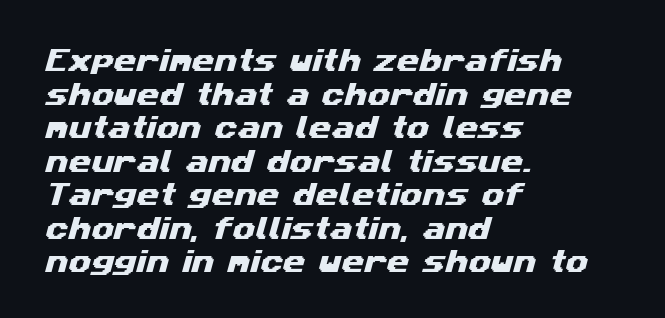
{"underline": "no", "align": "left", "line_spacing": "normal", "line_spacing_ratio": 1.29, "letter_spacing": "normal", "letter_spacing_em": 0.0, "glyph_px": 26}
